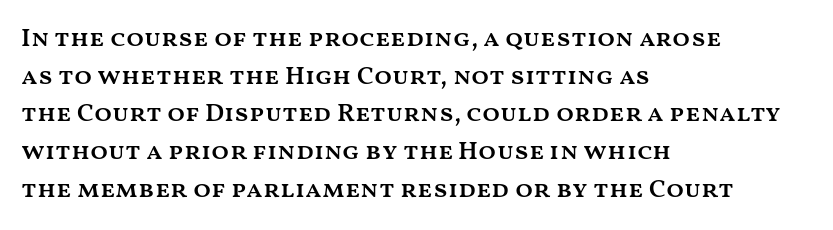
Reading down the column, the eye jumps a familiar distance to each next line. How are the letters spaced? Ordinarily, with no added tracking. The text block is weighted toward the left margin, trailing off unevenly rightward. The letters stand upright; this is a roman face.
